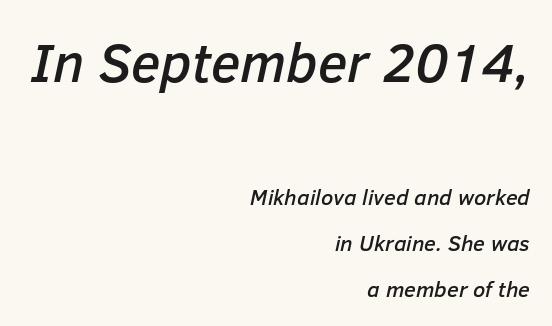
Q: Is the text italic (slanted)? A: Yes, it leans right by about 12 degrees.
Q: Is the text underlined? A: No.
Q: How is the paragraph aligned? A: Right-aligned.
Q: Is the spacing between letters normal or unusually wide? A: Normal.
Q: Is the spacing between lines tight, normal or loose? A: Loose.
Q: Which block of text is set in a larger size, the first (top) or the second (bottom)? A: The first (top) one.
Q: Width (condensed, normal, or wide)? A: Normal.
Q: Stroke contrast? A: Low.
Q: x-height? A: Medium.
Q: Monospaced? A: No.
